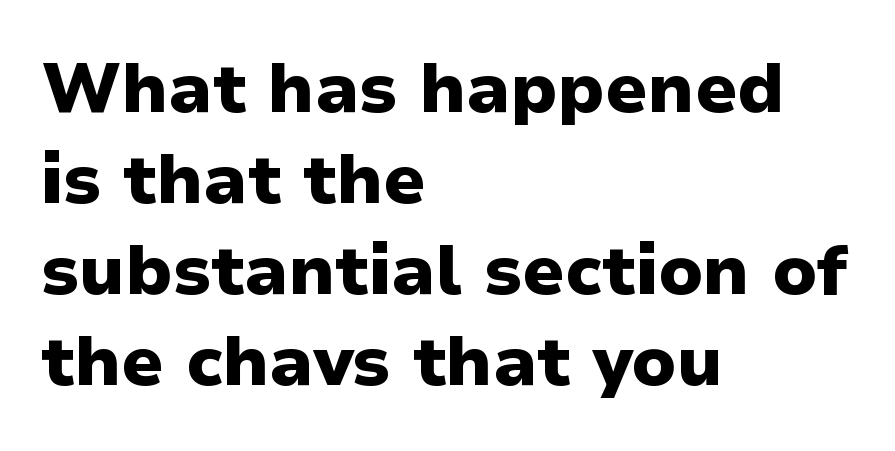
Here the glyphs are tracked normally, forming tight word shapes. Weight check: bold — yes, fully. Looks like regular typesetting: each glyph gets only the width it needs. Visually the block forms a straight wall on the left and a jagged coastline on the right. A typesetter would call this leading conventional body-copy spacing.
